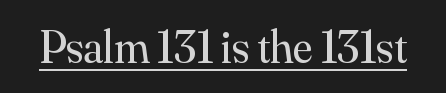
Spacing between characters is what you'd get straight out of the box. Unlike italic type, these characters show no tilt at all. This rendering features underlined lettering. Type style note: has serifs.
